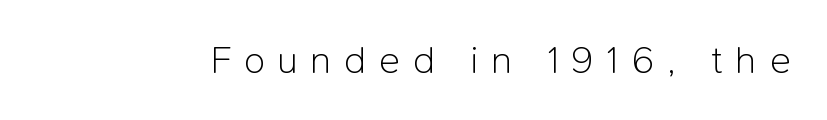
Q: Is the text bold? A: No.
Q: Is the text italic (slanted)? A: No, it is upright.
Q: Is the typeface a serif or a sans-serif typeface? A: Sans-serif.
Q: Is the text underlined? A: No.
Q: Is the spacing between letters normal or unusually wide? A: Unusually wide.
Q: Width (condensed, normal, or wide)? A: Normal.
Q: Stroke contrast? A: Low.
Q: x-height? A: Medium.
Q: Monospaced? A: No.
